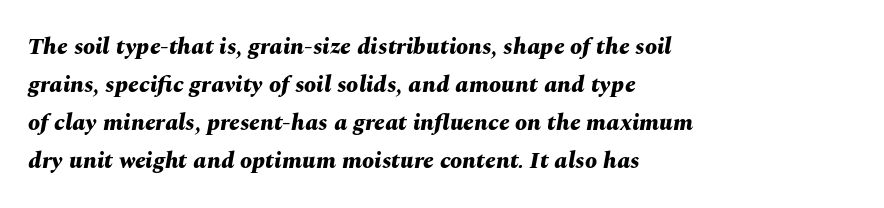
{"italic": "yes", "lean": "right", "slant_degrees": 10, "bold": "yes", "underline": "no", "align": "left", "line_spacing": "normal", "line_spacing_ratio": 1.58, "letter_spacing": "normal", "letter_spacing_em": 0.0, "glyph_px": 24}
